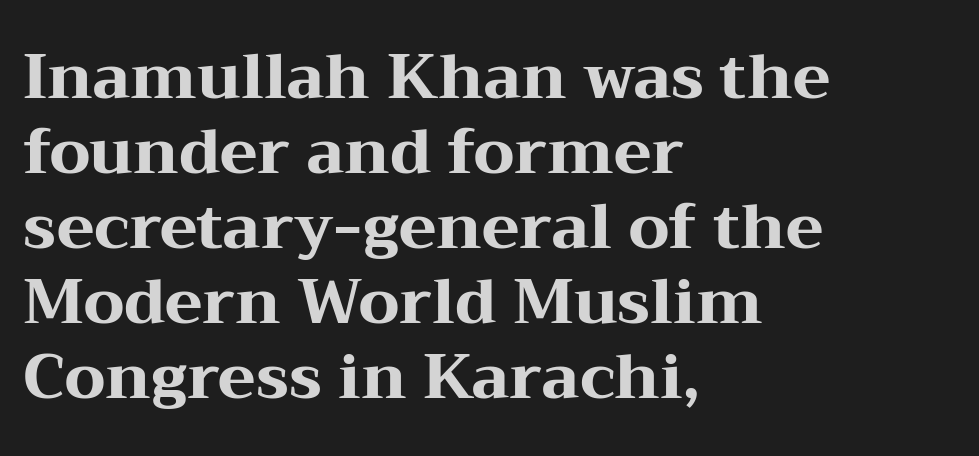
The image shows 62 px heavy, wide serif type, upright; set left-aligned, line spacing 1.21x, normal letter spacing, not underlined; medium stroke contrast and a medium x-height.
